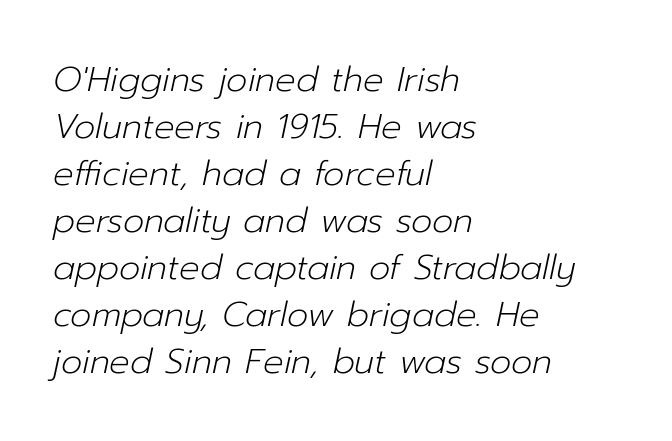
Q: Is the text bold? A: No.
Q: Is the text italic (slanted)? A: Yes, it leans right by about 12 degrees.
Q: Is the text underlined? A: No.
Q: How is the paragraph aligned? A: Left-aligned.
Q: Is the spacing between letters normal or unusually wide? A: Normal.
Q: Is the spacing between lines tight, normal or loose? A: Normal.
Q: Width (condensed, normal, or wide)? A: Normal.
Q: Stroke contrast? A: Low.
Q: x-height? A: Medium.
Q: Monospaced? A: No.
